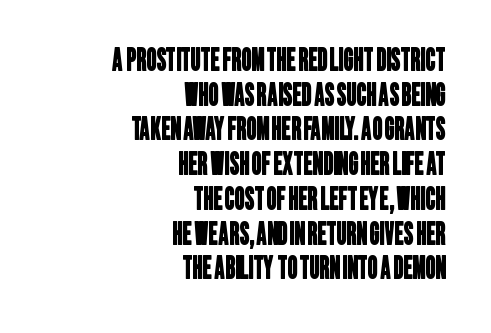
Q: Is the typeface a serif or a sans-serif typeface? A: Sans-serif.
Q: Is the text underlined? A: No.
Q: How is the paragraph aligned? A: Right-aligned.
Q: Is the spacing between letters normal or unusually wide? A: Normal.
Q: Is the spacing between lines tight, normal or loose? A: Tight.
Q: Width (condensed, normal, or wide)? A: Condensed.
Q: Stroke contrast? A: Low.
Q: x-height? A: Large.
Q: Monospaced? A: No.
